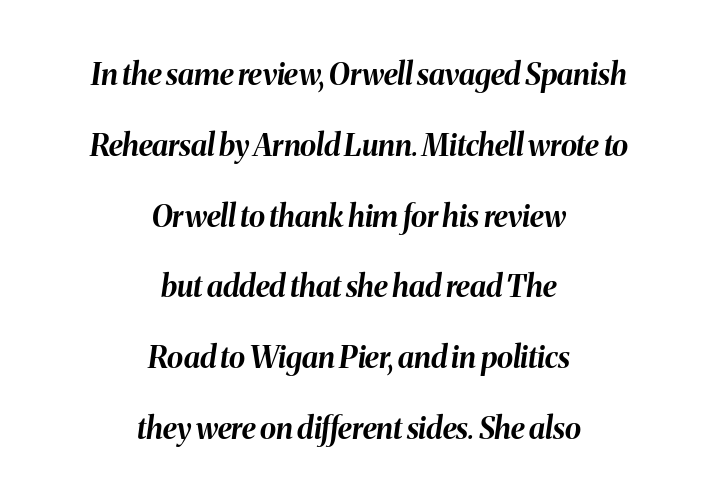
Letter spacing: default. Successive baselines arrive slowly, with a big drop between each. Underlining? Definitely not there. These lines are centered, leaving both edges ragged. Heft: maximum for text — a bold. A typesetter would mark this as italic.
